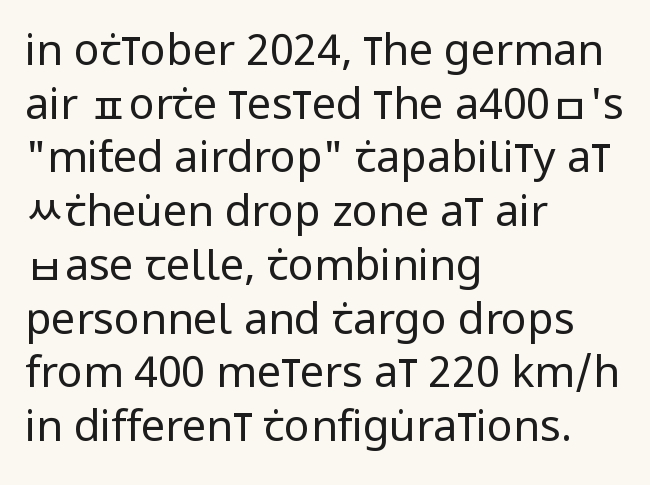
{"serif": "no", "italic": "no", "bold": "no", "weight": "regular", "width": "condensed", "stroke_contrast": "low", "x_height": "large", "monospaced": "no", "underline": "no", "align": "left", "line_spacing": "normal", "line_spacing_ratio": 1.25, "letter_spacing": "normal", "letter_spacing_em": 0.0, "glyph_px": 43}
